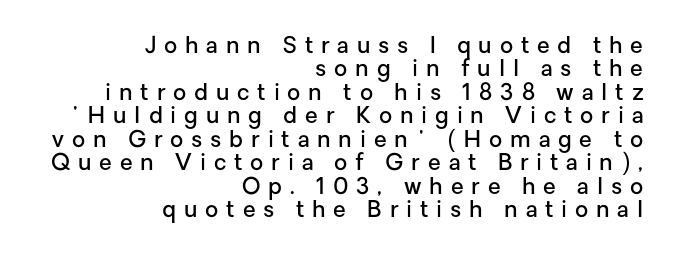
The image shows 23 px text type, upright; set right-aligned, tight line spacing (1.02x), unusually wide letter spacing (+0.34 em), not underlined.
